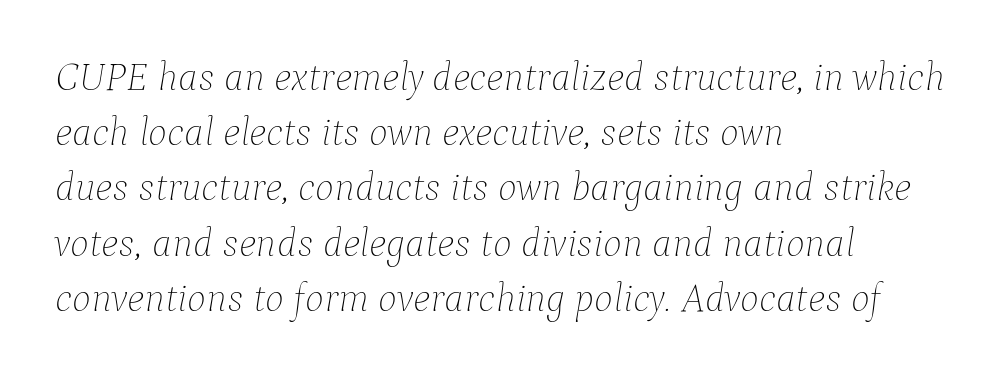
Q: Is the text bold? A: No.
Q: Is the text italic (slanted)? A: Yes, it leans right by about 9 degrees.
Q: Is the text underlined? A: No.
Q: How is the paragraph aligned? A: Left-aligned.
Q: Is the spacing between letters normal or unusually wide? A: Normal.
Q: Is the spacing between lines tight, normal or loose? A: Normal.
Q: Width (condensed, normal, or wide)? A: Normal.
Q: Stroke contrast? A: Low.
Q: x-height? A: Medium.
Q: Monospaced? A: No.
